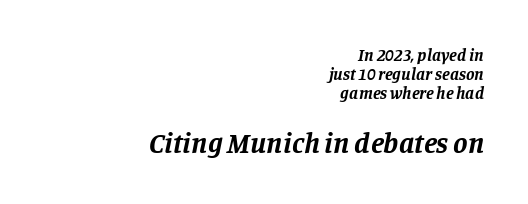
Its strokes are broad and dark, the hallmark of bold type. What stands out about the letter spacing? Nothing — it is the standard amount. Is the block centered? No — it sits flush against the right margin. These two chunks differ in scale, with the bottom chunk taking the larger measure. Characters are canted at an angle relative to the baseline's perpendicular. You could barely slide anything between these rows.
